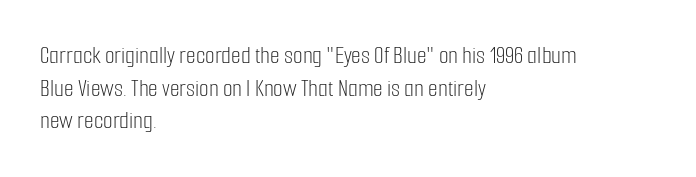
Q: Is the text bold? A: No.
Q: Is the text italic (slanted)? A: No, it is upright.
Q: Is the text underlined? A: No.
Q: How is the paragraph aligned? A: Left-aligned.
Q: Is the spacing between letters normal or unusually wide? A: Normal.
Q: Is the spacing between lines tight, normal or loose? A: Normal.
